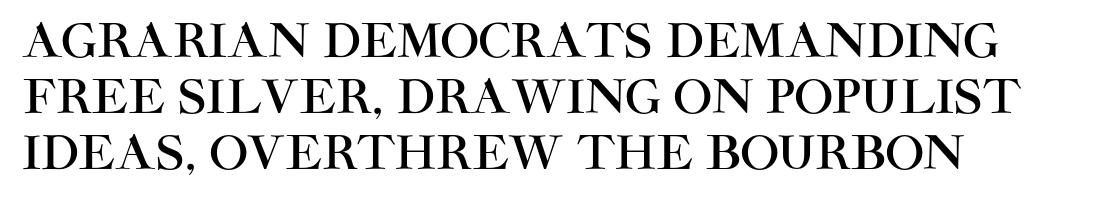
Q: Is the text italic (slanted)? A: No, it is upright.
Q: Is the typeface a serif or a sans-serif typeface? A: Sans-serif.
Q: Is the text underlined? A: No.
Q: How is the paragraph aligned? A: Left-aligned.
Q: Is the spacing between letters normal or unusually wide? A: Normal.
Q: Width (condensed, normal, or wide)? A: Normal.
Q: Stroke contrast? A: High.
Q: x-height? A: Large.
Q: Monospaced? A: No.
